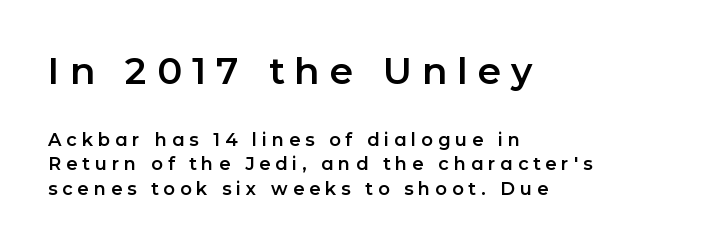
Successive baselines arrive at the customary interval. Larger block? The one above; the one below is distinctly smaller. The text block is weighted toward the left margin, trailing off unevenly rightward. The passage shown is typed in a proportional face where columns would drift. Font category for this specimen: sans-serif. Ordinary non-slanted type is in use.
